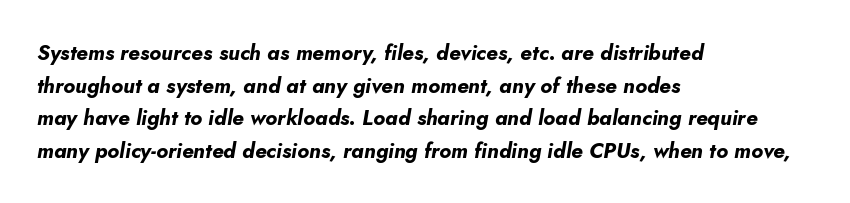
Is the letter spacing exaggerated? No — it looks like the ordinary default. Summary of vertical rhythm: regular, with standard interline spacing. A dark, heavy texture on the line: the type is bold. Only glyphs here, with clear space below each row. The rendering anchors every line to the left-hand side.
